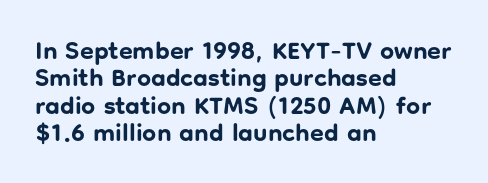
The image shows 25 px bold type, upright; set left-aligned, tight line spacing (1.1x), normal letter spacing, not underlined.
